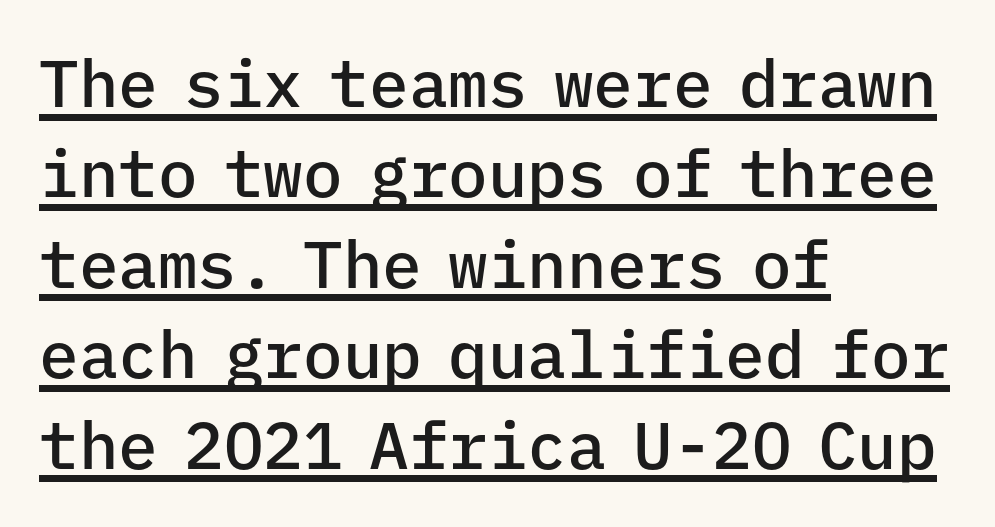
Leading matches the norm, producing a regular column. This rendering leaves character spacing at its baseline value. The typography opts for an upright posture over an oblique one. These lines are rendered in a fixed-pitch font.
